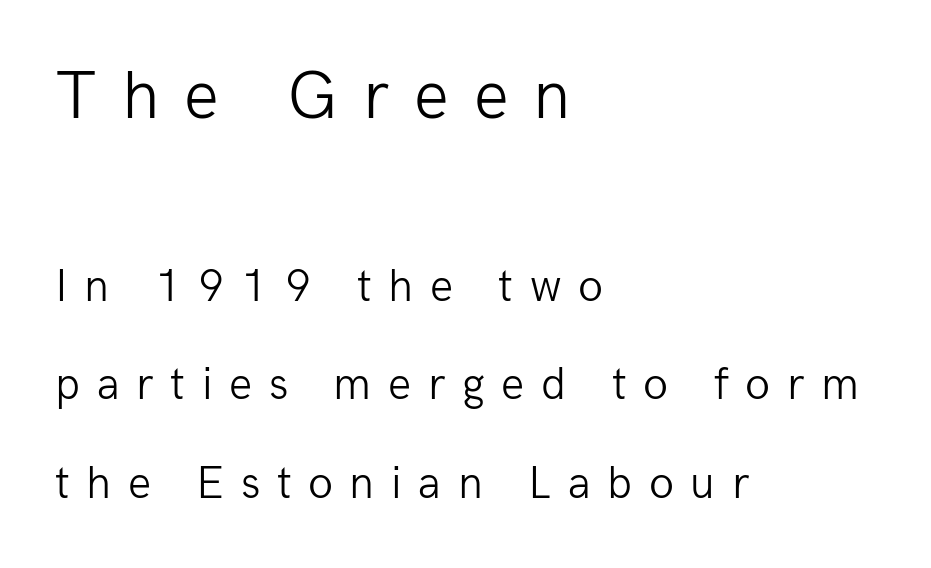
The letters look calm and open, with moderate or lighter stems. A typesetter would call this heavily tracked-out type. The designer went with a sans here, leaving each stem footless. The area under the type is left untouched. The rag falls on the right side of this text block.
